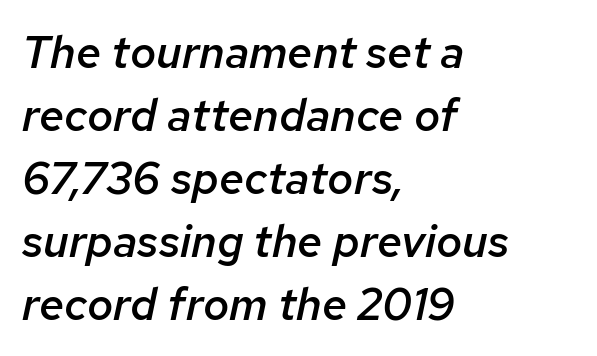
The image shows 45 px semibold type, italic (leaning right); set left-aligned, normal line spacing (1.4x), normal letter spacing, not underlined; low stroke contrast and a medium x-height.
